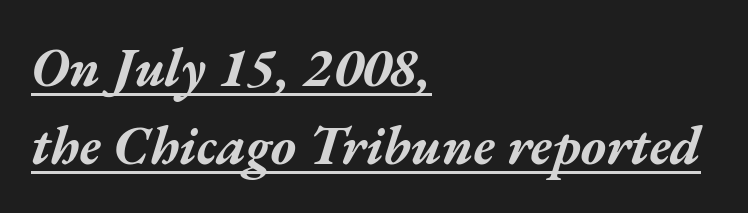
The image shows 54 px bold, wide type, italic (leaning right); set left-aligned, normal line spacing (1.45x), normal letter spacing, underlined; medium stroke contrast and a medium x-height.
